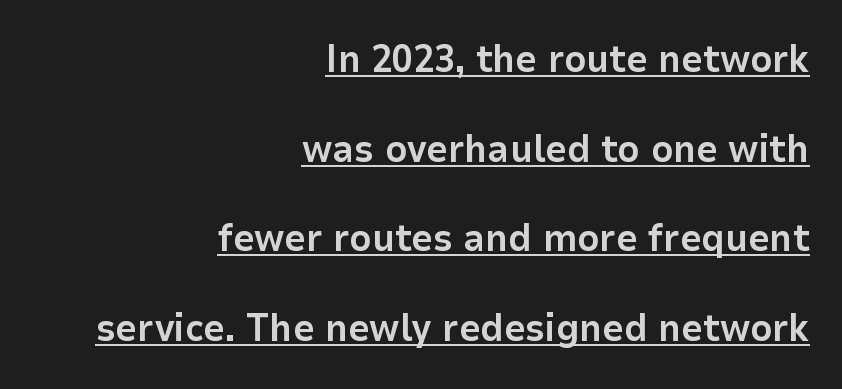
This sample carries an underscore along the baseline area. Spacing verdict: proportional, widths tailored to each character. Teacher's note: observe the even right margin — that is flush-right alignment. In terms of posture, this sample is upright.
